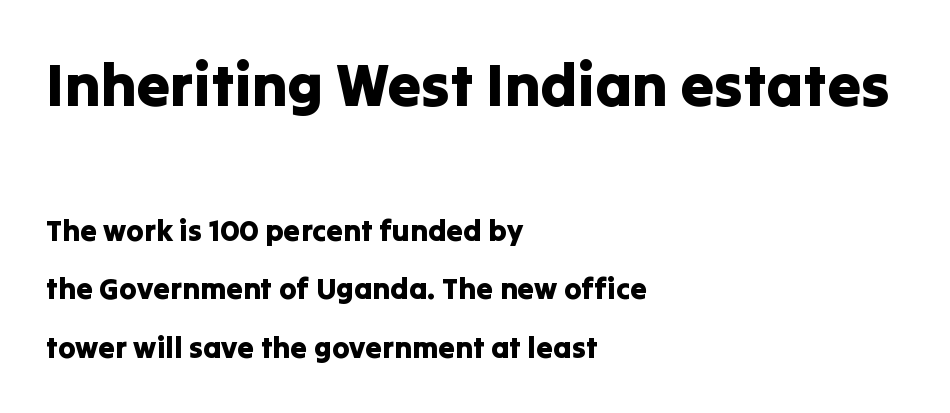
The specimen reads as upright at a glance. I'd call this a sans setting — the letters go barefoot. Horizontal alignment here is leftward, the default for most running prose. These lines are rendered in a variable-pitch font.
